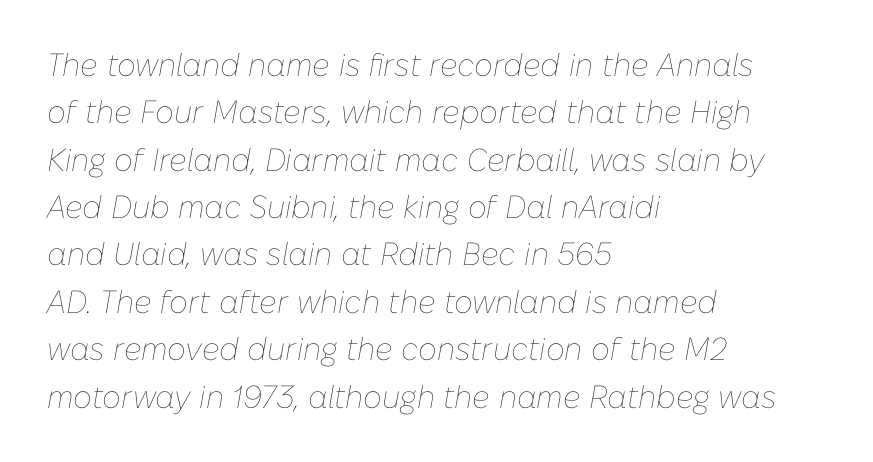
The lettering tilts uniformly, giving the passage an italic look. Default kerning and tracking; the words read as compact shapes. Leading: standard. A classic flush-left, rag-right setting is used for this passage. Do the characters align in a grid? No, the font is proportional. Summary of weight: not heavy and not bold.
